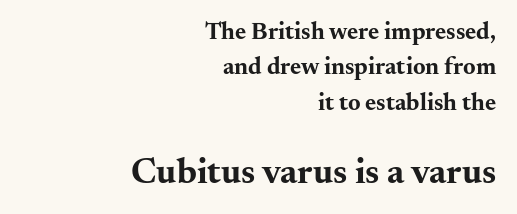
The glyphs are unaccompanied by any horizontal stroke below them. This rendering uses right alignment, leaving the left contour irregular. In terms of posture, this sample is upright. Does the bottom block carry the larger type? Yes, it does. If you measured baseline to baseline, you'd find a middling distance.
